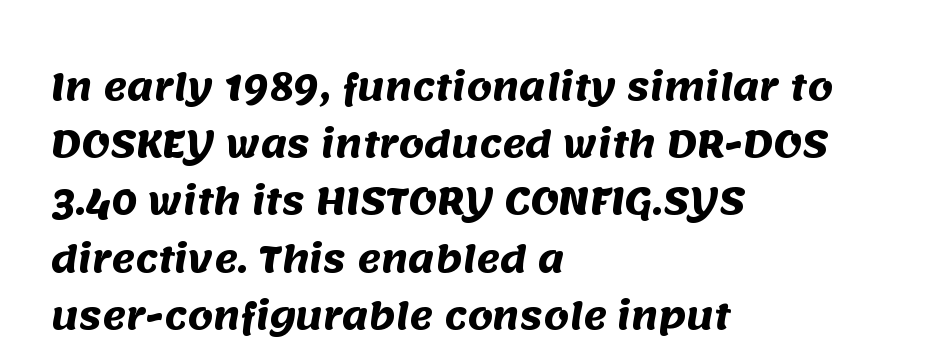
Serif or sans? Sans — the stroke terminals are bare. The block of text has a typical density, with ordinary space between rows. You could call the tracking neutral — neither tight nor loose. The passage shown is not underscored anywhere.
